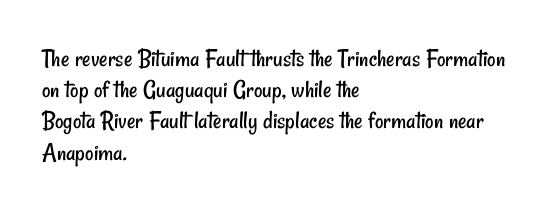
The image shows 26 px text type; set left-aligned, line spacing 1.2x, normal letter spacing, not underlined.
